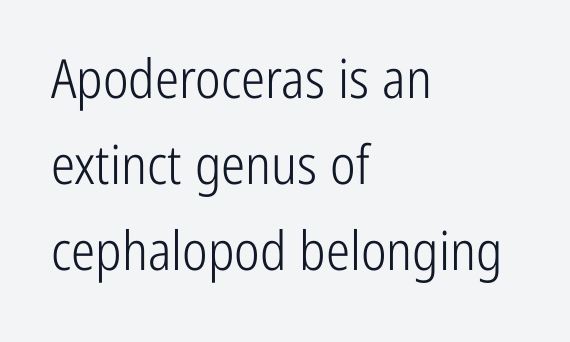
Q: Is the text bold? A: No.
Q: Is the text italic (slanted)? A: No, it is upright.
Q: Is the typeface a serif or a sans-serif typeface? A: Sans-serif.
Q: Is the text underlined? A: No.
Q: How is the paragraph aligned? A: Left-aligned.
Q: Is the spacing between letters normal or unusually wide? A: Normal.
Q: Is the spacing between lines tight, normal or loose? A: Normal.
Q: Width (condensed, normal, or wide)? A: Condensed.
Q: Stroke contrast? A: Low.
Q: x-height? A: Medium.
Q: Monospaced? A: No.
